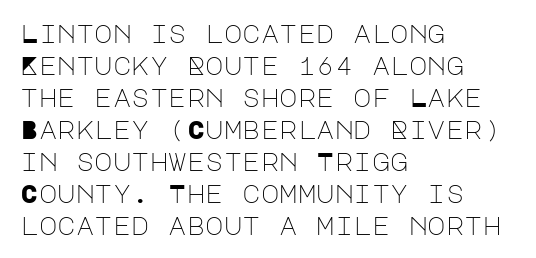
Q: Is the text bold? A: No.
Q: Is the text italic (slanted)? A: No, it is upright.
Q: Is the text underlined? A: No.
Q: How is the paragraph aligned? A: Left-aligned.
Q: Is the spacing between letters normal or unusually wide? A: Normal.
Q: Is the spacing between lines tight, normal or loose? A: Normal.
